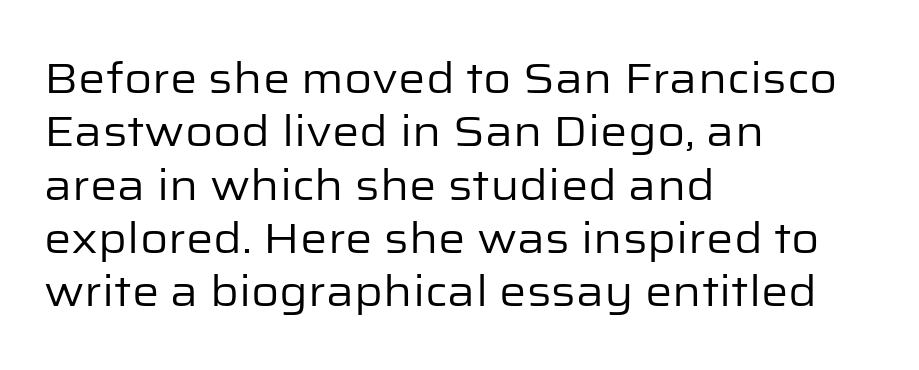
{"serif": "no", "italic": "no", "bold": "no", "weight": "regular", "width": "normal", "stroke_contrast": "low", "x_height": "medium", "monospaced": "no", "underline": "no", "align": "left", "line_spacing_ratio": 1.24, "letter_spacing": "normal", "letter_spacing_em": 0.0, "glyph_px": 43}
